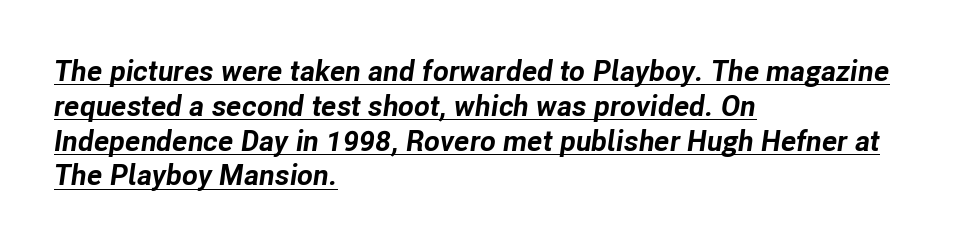
{"italic": "yes", "lean": "right", "slant_degrees": 8, "bold": "yes", "weight": "bold", "width": "normal", "stroke_contrast": "low", "x_height": "medium", "monospaced": "no", "underline": "yes", "align": "left", "line_spacing_ratio": 1.2, "letter_spacing": "normal", "letter_spacing_em": 0.0, "glyph_px": 29}
